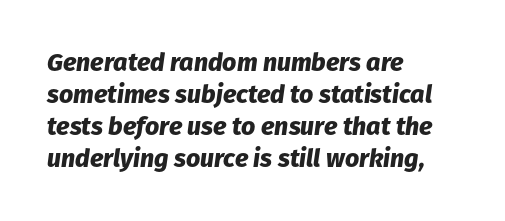
The space between consecutive lines is moderate. This sample uses an oblique cut, with every glyph tilted off the vertical. How heavy is the stroke? Heavy — this is a bold. This rendering uses left alignment, leaving the right contour irregular. Type without underlining.
